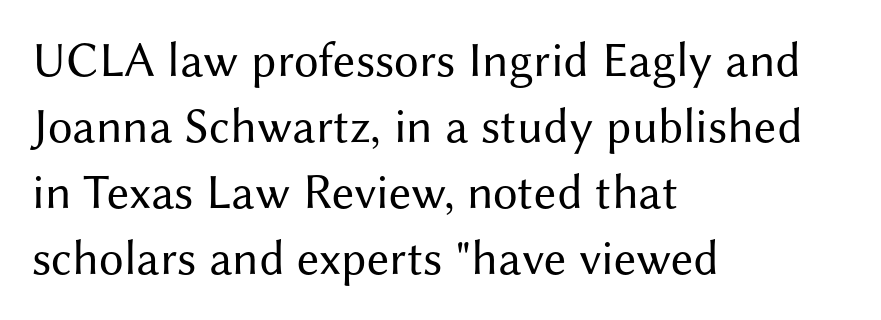
The image shows 49 px regular-weight sans-serif type, upright; set left-aligned, normal line spacing (1.35x), normal letter spacing, not underlined; medium stroke contrast and a medium x-height.
